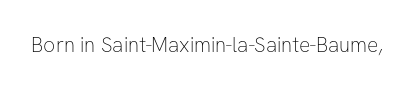
The passage shown is not underscored anywhere. The font's upright variant was chosen for this text. Stems here are at most as thick as an everyday book face. Observe the ordinary spacing: letters are neighbours, not strangers.
